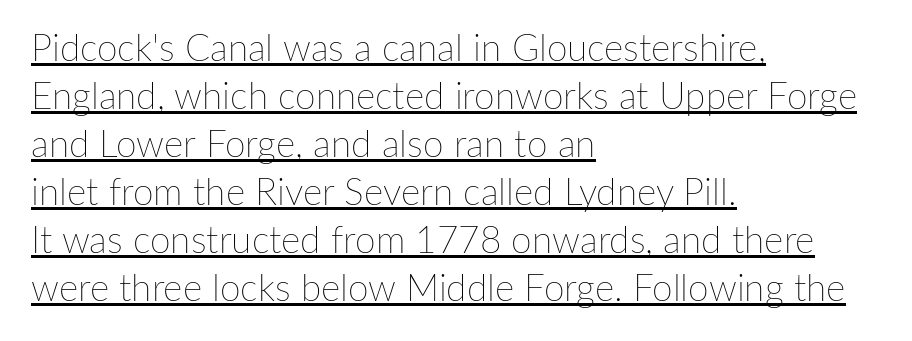
{"italic": "no", "bold": "no", "weight": "thin", "width": "normal", "stroke_contrast": "low", "x_height": "medium", "monospaced": "no", "underline": "yes", "align": "left", "line_spacing": "normal", "line_spacing_ratio": 1.3, "letter_spacing": "normal", "letter_spacing_em": 0.0, "glyph_px": 37}
